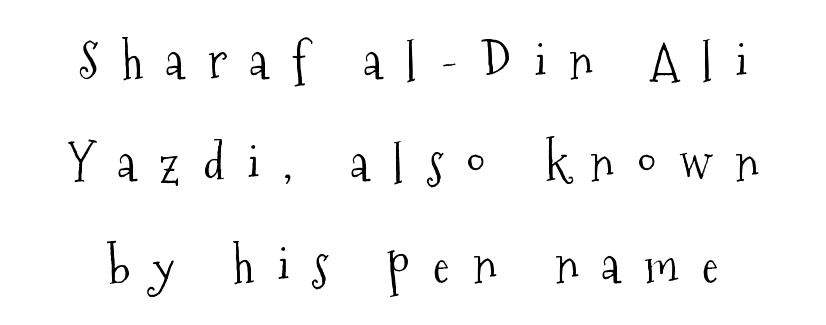
Q: Is the text bold? A: No.
Q: Is the text italic (slanted)? A: No, it is upright.
Q: Is the typeface a serif or a sans-serif typeface? A: Serif.
Q: Is the text underlined? A: No.
Q: Is the spacing between letters normal or unusually wide? A: Unusually wide.
Q: Is the spacing between lines tight, normal or loose? A: Loose.
Q: Width (condensed, normal, or wide)? A: Condensed.
Q: Stroke contrast? A: Medium.
Q: x-height? A: Medium.
Q: Monospaced? A: No.
